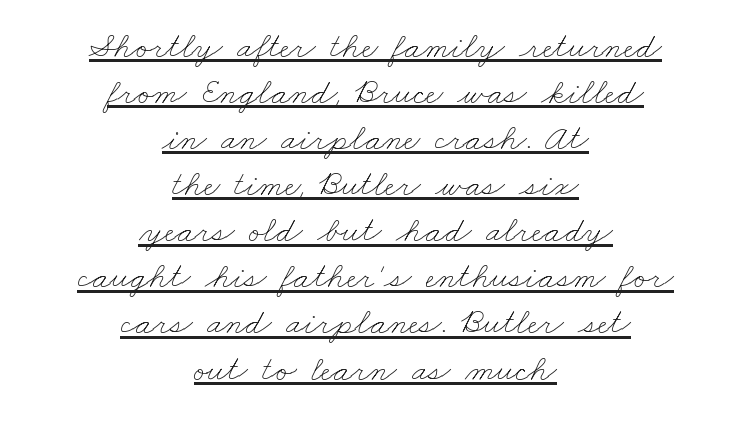
Neither beginnings nor endings align; midpoints do. Whoever set this chose a conventional vertical rhythm. Compared with undecorated copy, this sample adds a rule below the words. A quiet, ordinary-to-light weight characterises the typeface. Each letter keeps its own natural width here, so spacing adapts to shape.
